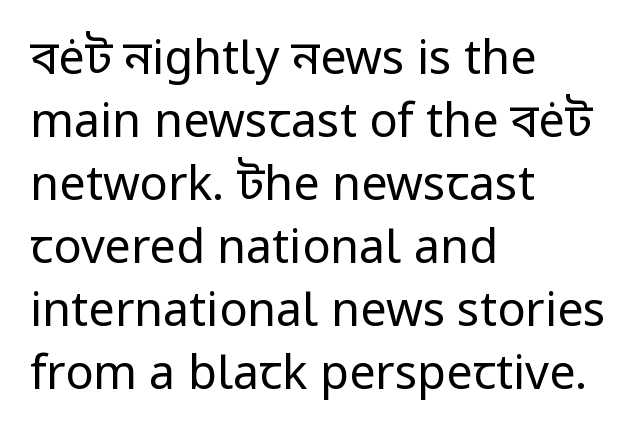
Q: Is the text bold? A: No.
Q: Is the text italic (slanted)? A: No, it is upright.
Q: Is the typeface a serif or a sans-serif typeface? A: Sans-serif.
Q: Is the text underlined? A: No.
Q: How is the paragraph aligned? A: Left-aligned.
Q: Is the spacing between letters normal or unusually wide? A: Normal.
Q: Is the spacing between lines tight, normal or loose? A: Normal.
Q: Width (condensed, normal, or wide)? A: Normal.
Q: Stroke contrast? A: Low.
Q: x-height? A: Medium.
Q: Monospaced? A: No.
